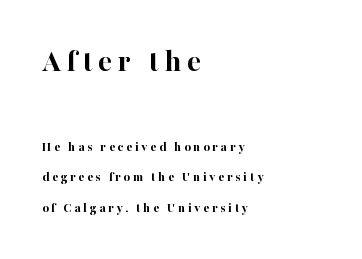
{"serif": "yes", "italic": "no", "bold": "yes", "weight": "bold", "width": "normal", "stroke_contrast": "high", "x_height": "medium", "monospaced": "no", "underline": "no", "align": "left", "line_spacing": "loose", "line_spacing_ratio": 2.19, "larger_block": "first", "size_ratio": 2.29, "glyph_px": 32}
